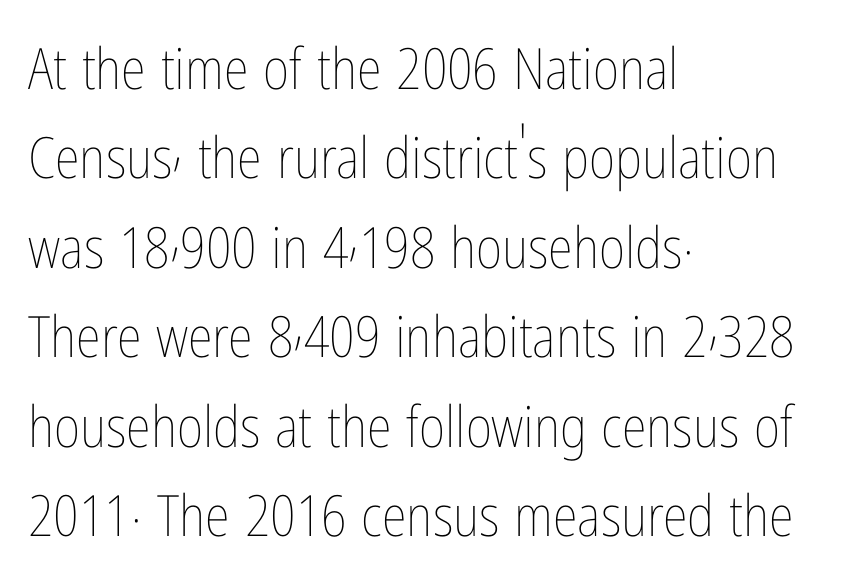
The image shows 57 px thin, condensed type, upright; set left-aligned, normal line spacing (1.57x), normal letter spacing, not underlined; low stroke contrast and a medium x-height.
